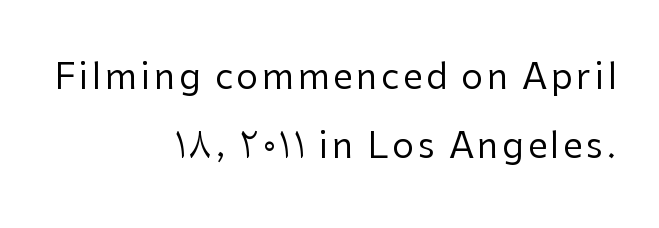
{"serif": "no", "italic": "no", "bold": "no", "weight": "regular", "width": "normal", "stroke_contrast": "low", "x_height": "medium", "monospaced": "no", "underline": "no", "align": "right", "line_spacing": "loose", "line_spacing_ratio": 1.96, "glyph_px": 35}
